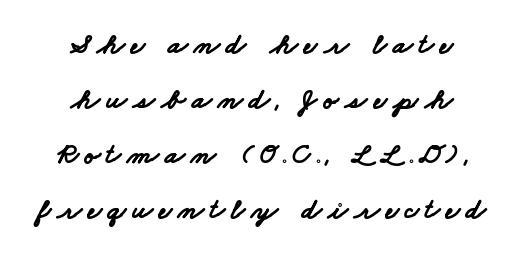
Between one letter and the next there's a generous, obvious gap. The lines in this sample share a center point and differ in where they start and stop. Is this a fixed-width face? No — the glyphs have proportional, varying widths. How heavy is the stroke? Heavy — this is a bold.
